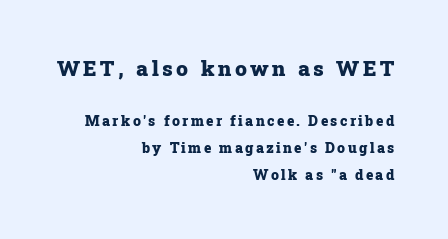
The image shows 21 px bold type, upright; set right-aligned, loose line spacing (1.93x), not underlined; the first (top) block is 1.5x larger.
